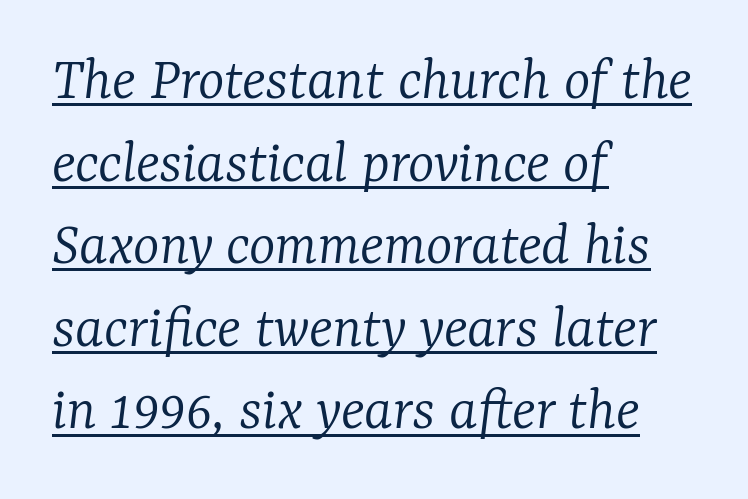
The image shows 63 px light serif type, italic (leaning right); set left-aligned, normal line spacing (1.31x), normal letter spacing, underlined; low stroke contrast and a medium x-height.
